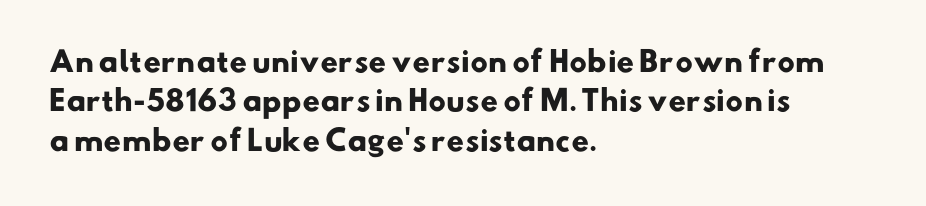
Strokes here are thick enough to call this a true bold. Descenders are the only things crossing below the line. Teacher's note: observe the even left margin — that is flush-left alignment. Grotesque or geometric, the face here clearly has no serifs. Character widths vary here, with narrow letters taking less room than wide ones.
